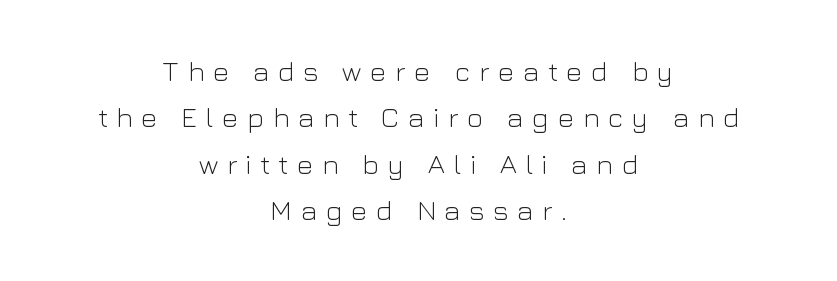
The image shows 28 px light sans-serif type, upright; set centered, normal line spacing (1.66x), unusually wide letter spacing (+0.31 em), not underlined; low stroke contrast and a medium x-height.
